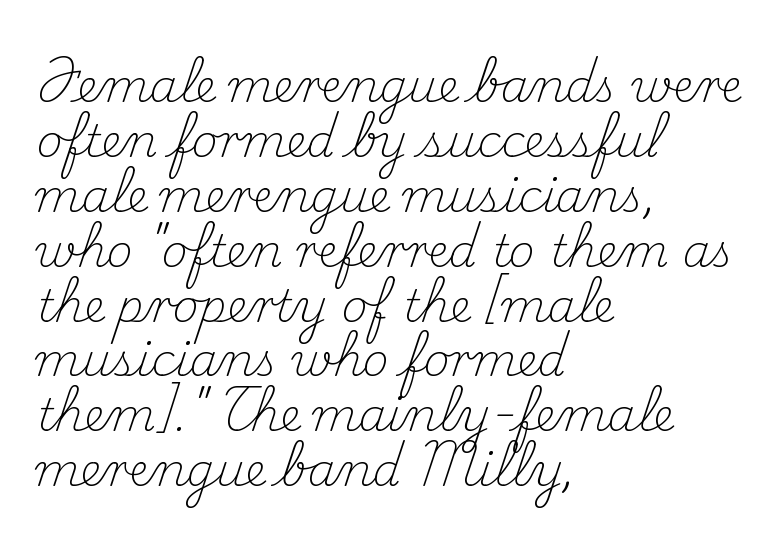
{"serif": "yes", "bold": "no", "weight": "light", "width": "normal", "stroke_contrast": "medium", "x_height": "small", "monospaced": "no", "underline": "no", "align": "left", "line_spacing_ratio": 1.22, "letter_spacing": "normal", "letter_spacing_em": 0.0, "glyph_px": 45}
